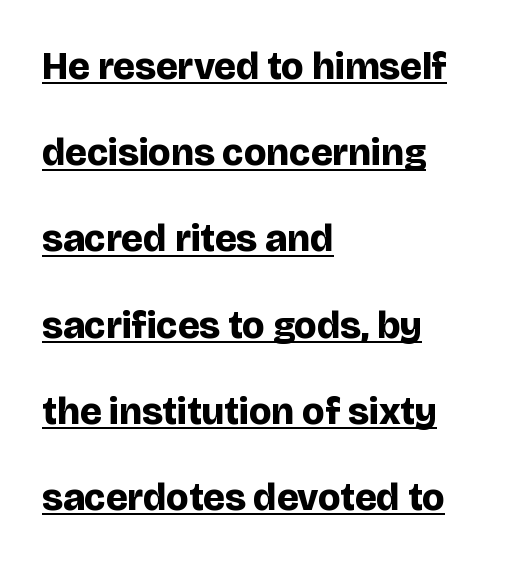
{"serif": "no", "italic": "no", "bold": "yes", "weight": "bold", "width": "normal", "stroke_contrast": "low", "x_height": "large", "monospaced": "no", "underline": "yes", "align": "left", "line_spacing": "loose", "line_spacing_ratio": 2.21, "letter_spacing": "normal", "letter_spacing_em": 0.0, "glyph_px": 39}
